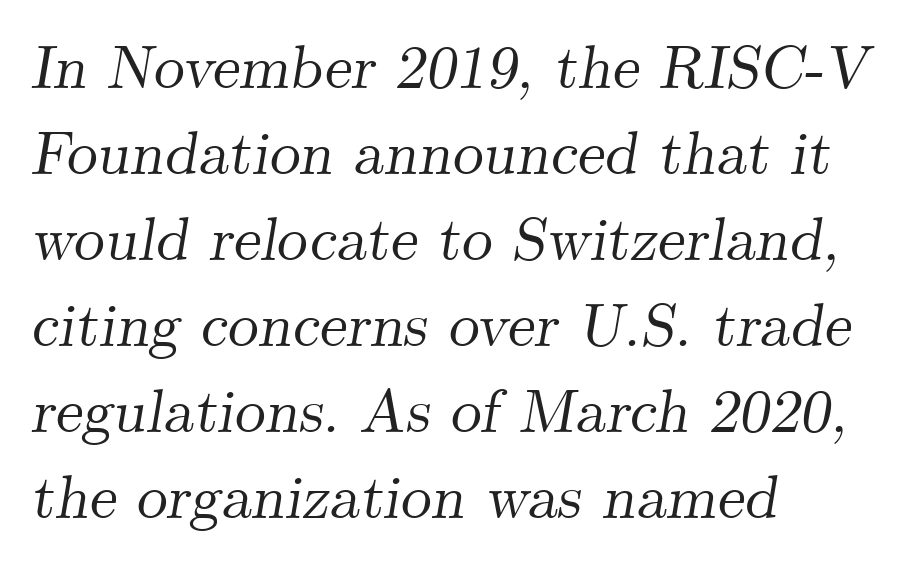
{"serif": "yes", "italic": "yes", "lean": "right", "slant_degrees": 9, "width": "normal", "stroke_contrast": "medium", "x_height": "small", "monospaced": "no", "underline": "no", "align": "left", "line_spacing": "normal", "line_spacing_ratio": 1.41, "letter_spacing": "normal", "letter_spacing_em": 0.0, "glyph_px": 61}
